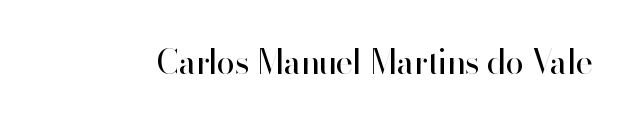
Heft: none added — not bold. Notice how the stems are strictly vertical — no italics here. Letterform terminals end flat and unadorned throughout the passage. Tracking value appears to be zero — textbook default spacing.
